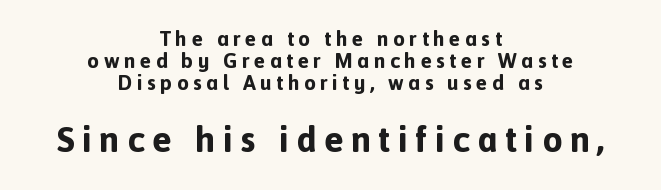
{"serif": "no", "italic": "no", "bold": "yes", "weight": "bold", "width": "normal", "x_height": "medium", "monospaced": "no", "underline": "no", "align": "center", "line_spacing": "tight", "line_spacing_ratio": 1.04, "letter_spacing": "wide", "letter_spacing_em": 0.21, "larger_block": "second", "size_ratio": 1.71, "glyph_px": 36}
